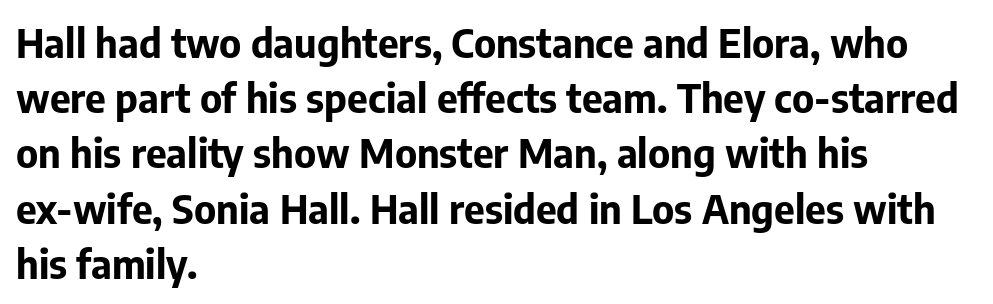
Q: Is the text bold? A: Yes.
Q: Is the text italic (slanted)? A: No, it is upright.
Q: Is the typeface a serif or a sans-serif typeface? A: Sans-serif.
Q: Is the text underlined? A: No.
Q: How is the paragraph aligned? A: Left-aligned.
Q: Is the spacing between letters normal or unusually wide? A: Normal.
Q: Is the spacing between lines tight, normal or loose? A: Normal.
Q: Width (condensed, normal, or wide)? A: Normal.
Q: Stroke contrast? A: Low.
Q: x-height? A: Medium.
Q: Monospaced? A: No.
